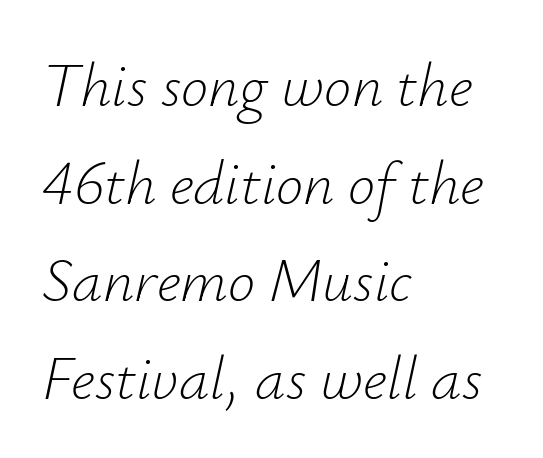
The image shows 61 px light type, italic (leaning right); set left-aligned, normal line spacing (1.6x), normal letter spacing, not underlined; low stroke contrast and a small x-height.
